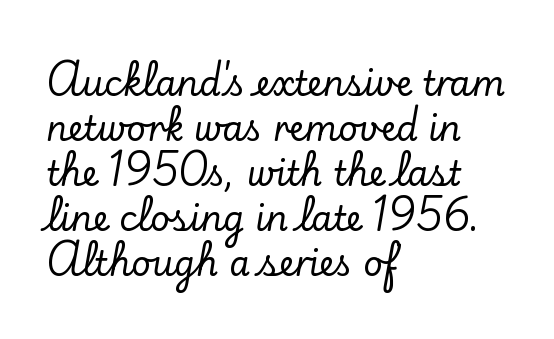
Q: Is the text italic (slanted)? A: Yes.
Q: Is the typeface a serif or a sans-serif typeface? A: Serif.
Q: Is the text underlined? A: No.
Q: How is the paragraph aligned? A: Left-aligned.
Q: Is the spacing between letters normal or unusually wide? A: Normal.
Q: Is the spacing between lines tight, normal or loose? A: Normal.
Q: Width (condensed, normal, or wide)? A: Normal.
Q: Stroke contrast? A: Low.
Q: x-height? A: Small.
Q: Monospaced? A: No.
